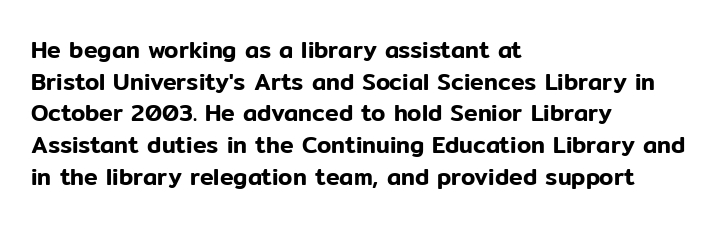
{"italic": "no", "underline": "no", "align": "left", "line_spacing": "normal", "line_spacing_ratio": 1.38, "letter_spacing": "normal", "letter_spacing_em": 0.0, "glyph_px": 23}
